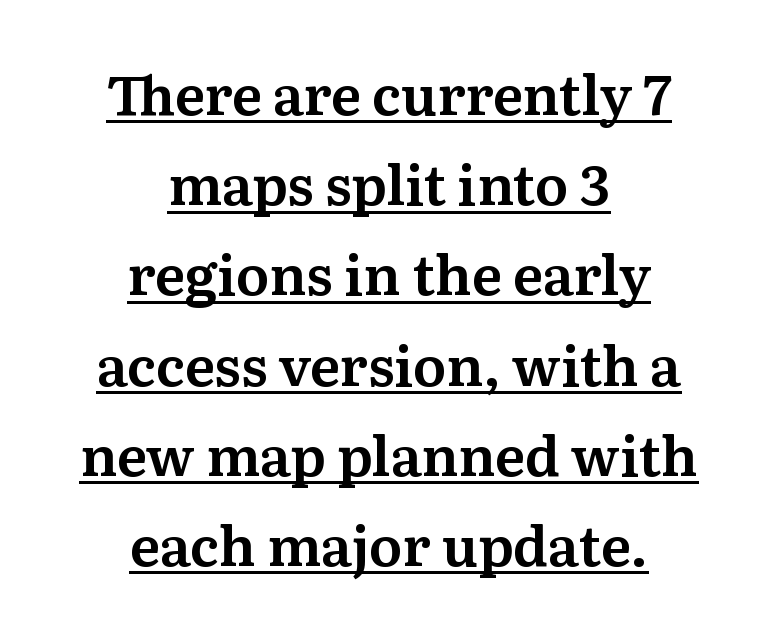
The image shows 55 px serif type, upright; set centered, normal line spacing (1.64x), normal letter spacing, underlined; medium stroke contrast and a medium x-height.
